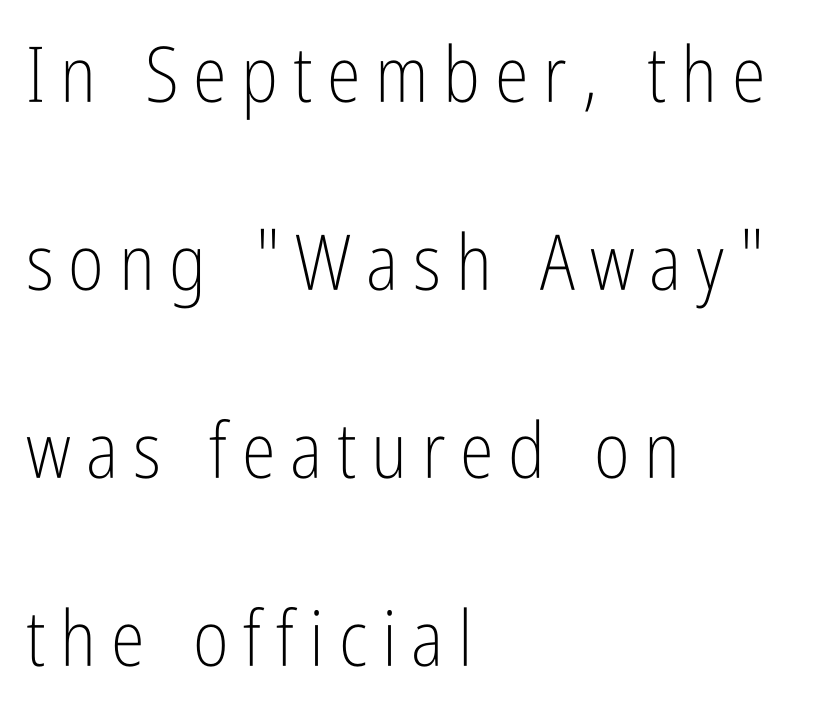
Q: Is the text bold? A: No.
Q: Is the text italic (slanted)? A: No, it is upright.
Q: Is the typeface a serif or a sans-serif typeface? A: Sans-serif.
Q: Is the text underlined? A: No.
Q: How is the paragraph aligned? A: Left-aligned.
Q: Is the spacing between lines tight, normal or loose? A: Loose.
Q: Width (condensed, normal, or wide)? A: Condensed.
Q: Stroke contrast? A: Low.
Q: x-height? A: Medium.
Q: Monospaced? A: No.
